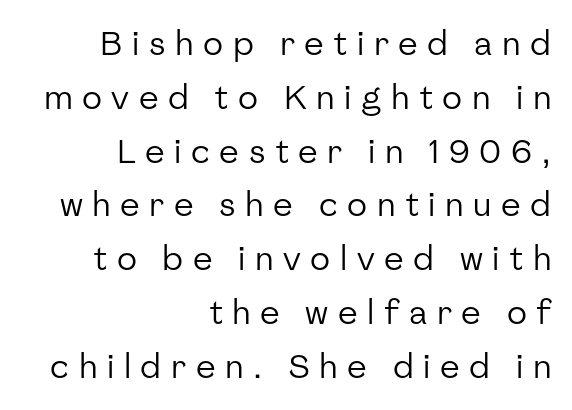
This reads as an unemphasized weight, regular at the heaviest. Characters follow at a spacing far wider than the type designer built in. The characters display no serif detailing; their extremities are plain. This sample keeps an unexceptional amount of space between lines.
